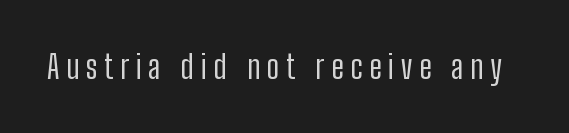
Q: Is the text bold? A: No.
Q: Is the text italic (slanted)? A: No, it is upright.
Q: Is the typeface a serif or a sans-serif typeface? A: Sans-serif.
Q: Is the text underlined? A: No.
Q: Is the spacing between letters normal or unusually wide? A: Unusually wide.
Q: Width (condensed, normal, or wide)? A: Condensed.
Q: Stroke contrast? A: Low.
Q: x-height? A: Medium.
Q: Monospaced? A: No.
